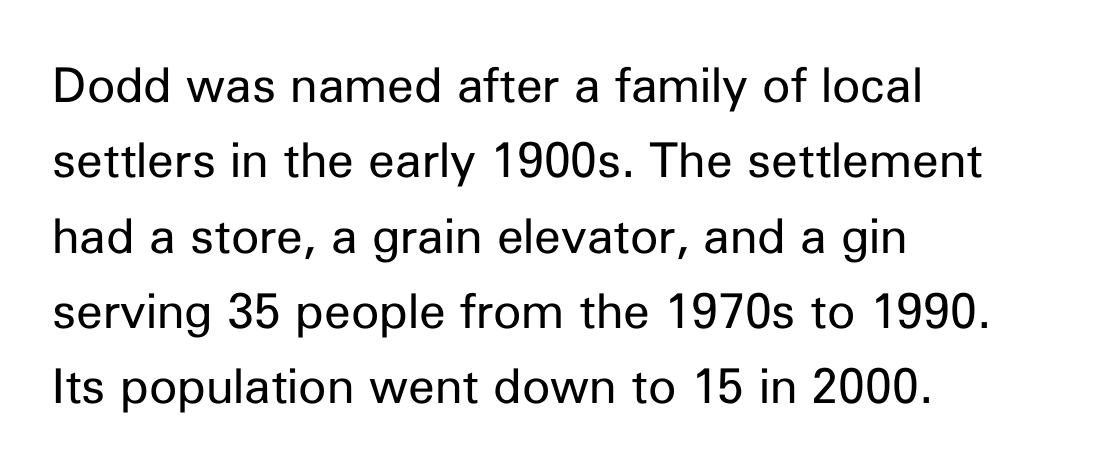
{"serif": "no", "italic": "no", "bold": "no", "weight": "regular", "width": "normal", "stroke_contrast": "low", "x_height": "medium", "monospaced": "no", "underline": "no", "align": "left", "line_spacing": "normal", "line_spacing_ratio": 1.57, "letter_spacing": "normal", "letter_spacing_em": 0.0, "glyph_px": 48}
